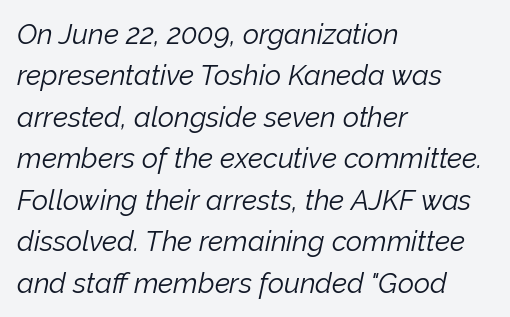
The image shows 28 px light type, italic (leaning right); set left-aligned, normal line spacing (1.48x), normal letter spacing, not underlined; low stroke contrast and a medium x-height.
